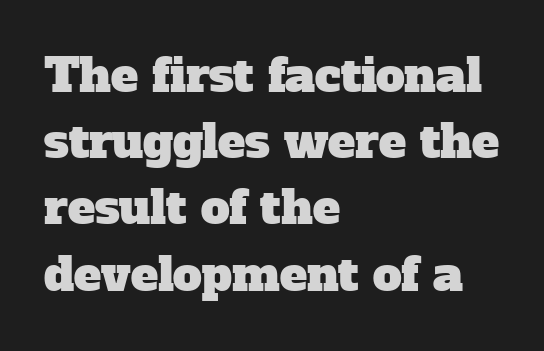
The image shows 46 px serif type; set left-aligned, normal line spacing (1.44x), normal letter spacing, not underlined; low stroke contrast and a medium x-height.
